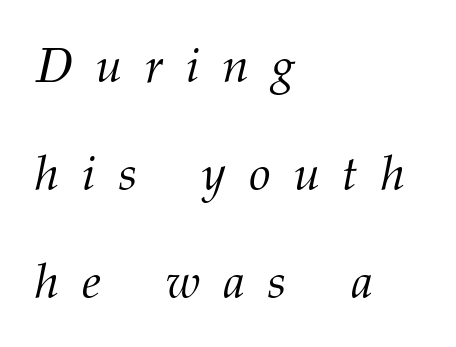
Think of a printed novel: that variable character pitch is what you see here. Italic? Definitely — the glyphs are oblique. The letterforms sit at book weight or below. This sample uses a serif face. Display-style spreading of the glyphs; the letterfit is very open.
